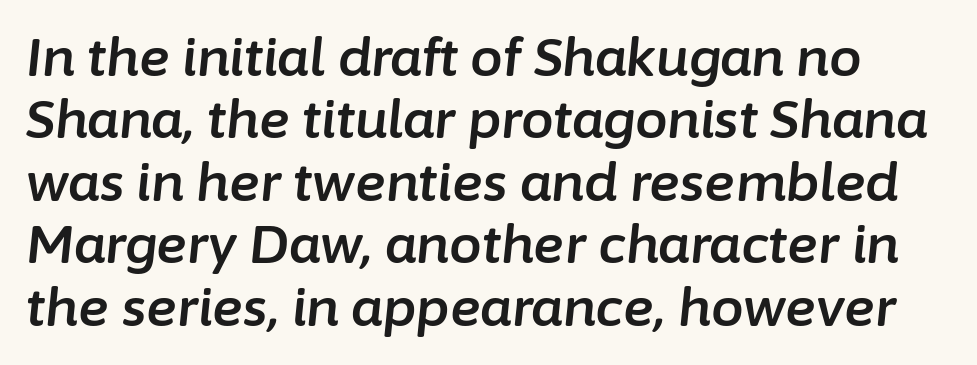
The image shows 52 px text type, italic (leaning right); set line spacing 1.2x, normal letter spacing, not underlined; low stroke contrast and a medium x-height.
